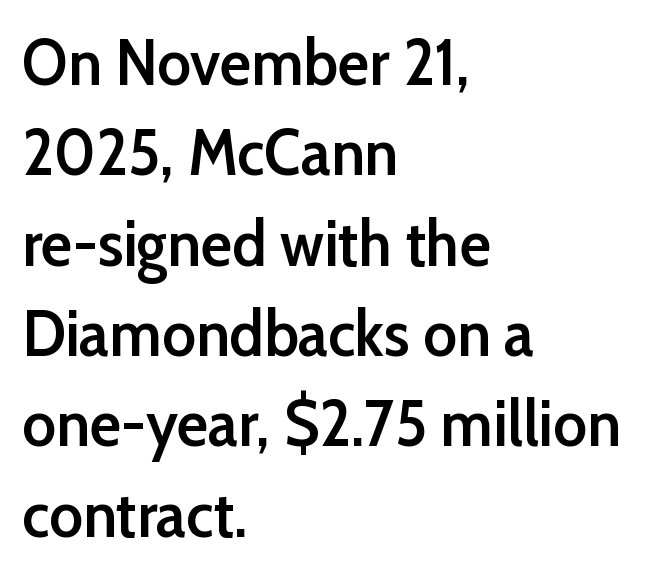
Q: Is the text bold? A: Semi-bold.
Q: Is the text italic (slanted)? A: No, it is upright.
Q: Is the typeface a serif or a sans-serif typeface? A: Sans-serif.
Q: Is the text underlined? A: No.
Q: How is the paragraph aligned? A: Left-aligned.
Q: Is the spacing between letters normal or unusually wide? A: Normal.
Q: Is the spacing between lines tight, normal or loose? A: Normal.
Q: Width (condensed, normal, or wide)? A: Normal.
Q: Stroke contrast? A: Low.
Q: x-height? A: Medium.
Q: Monospaced? A: No.
